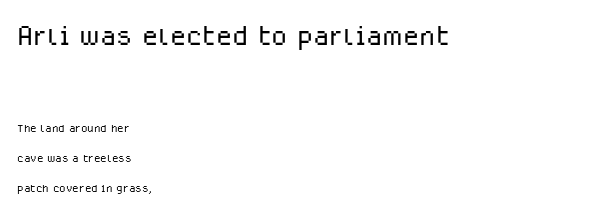
{"serif": "no", "italic": "no", "bold": "no", "weight": "light", "width": "normal", "stroke_contrast": "low", "x_height": "medium", "monospaced": "no", "underline": "no", "align": "left", "line_spacing": "loose", "line_spacing_ratio": 1.99, "letter_spacing": "normal", "letter_spacing_em": 0.0, "larger_block": "first", "size_ratio": 2.47, "glyph_px": 37}
